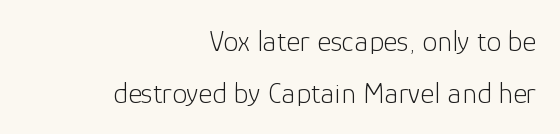
Q: Is the text bold? A: No.
Q: Is the text italic (slanted)? A: No, it is upright.
Q: Is the typeface a serif or a sans-serif typeface? A: Sans-serif.
Q: Is the text underlined? A: No.
Q: How is the paragraph aligned? A: Right-aligned.
Q: Is the spacing between letters normal or unusually wide? A: Normal.
Q: Width (condensed, normal, or wide)? A: Normal.
Q: Stroke contrast? A: Low.
Q: x-height? A: Medium.
Q: Monospaced? A: No.
